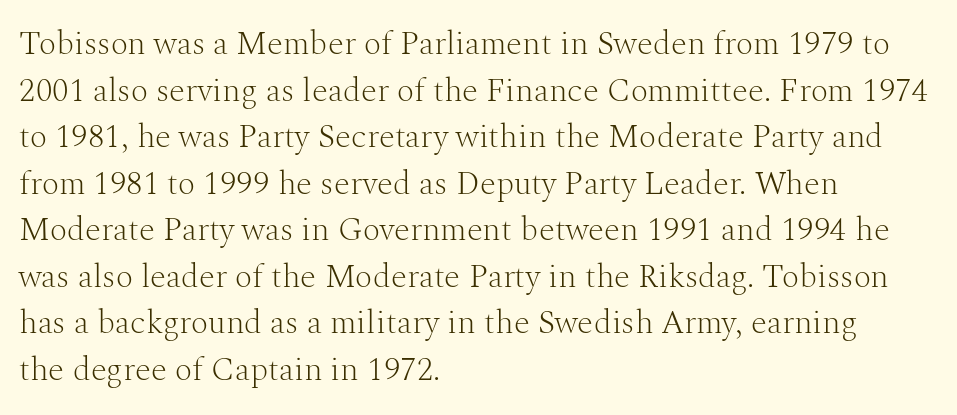
The image shows 33 px light serif type, upright; set left-aligned, normal line spacing (1.41x), normal letter spacing, not underlined; medium stroke contrast and a medium x-height.
